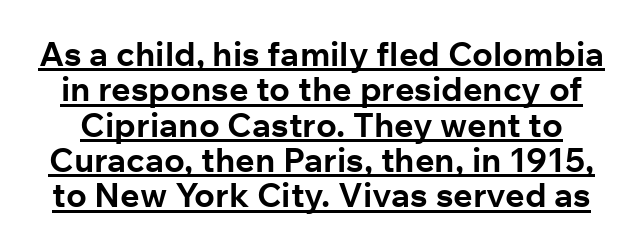
Varying glyph widths throughout — classic text-font behaviour. Emphasis is given by a line drawn under the lettering. Line spacing here is tight. Students, this is bold: see how much ink each stroke carries. This sample uses a sans-serif face.
